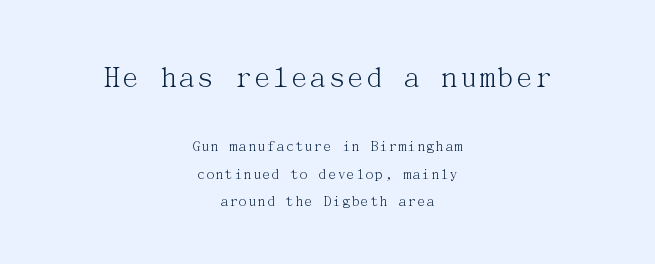
The image shows 32 px light serif type, upright; set centered, line spacing 1.73x, normal letter spacing, not underlined; the first (top) block is 2.0x larger; medium stroke contrast and a medium x-height.
